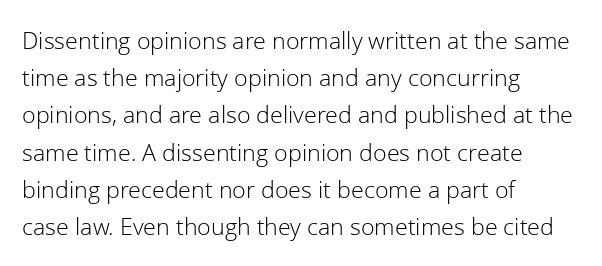
Each new line begins a customary step beneath the previous one. In CSS terms this would be text-align: left. Every character sits straight up, as roman type does. Inter-character spacing is left at the font's built-in metrics.
